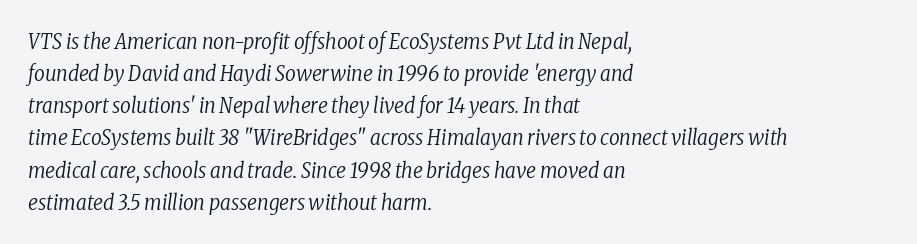
Slanted lettering throughout. Is the letter spacing exaggerated? No — it looks like the ordinary default. Regular leading. Every row of glyphs begins at an identical x-position on the left.
